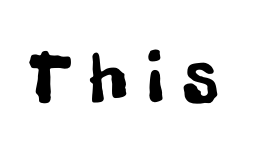
Q: Is the text italic (slanted)? A: No, it is upright.
Q: Is the typeface a serif or a sans-serif typeface? A: Sans-serif.
Q: Is the text underlined? A: No.
Q: Is the spacing between letters normal or unusually wide? A: Unusually wide.
Q: Width (condensed, normal, or wide)? A: Condensed.
Q: Stroke contrast? A: Low.
Q: x-height? A: Medium.
Q: Monospaced? A: No.
